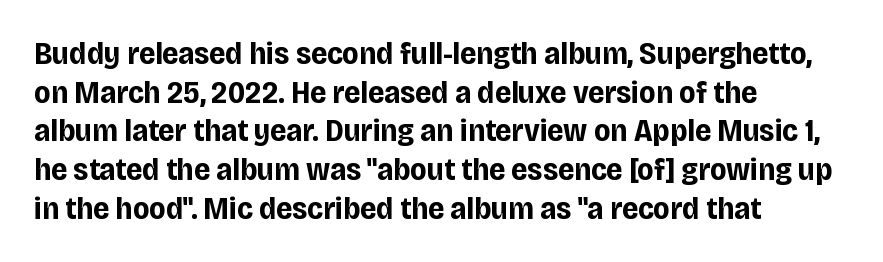
The image shows 32 px bold, condensed sans-serif type, upright; set left-aligned, line spacing 1.21x, normal letter spacing, not underlined; low stroke contrast and a large x-height.
